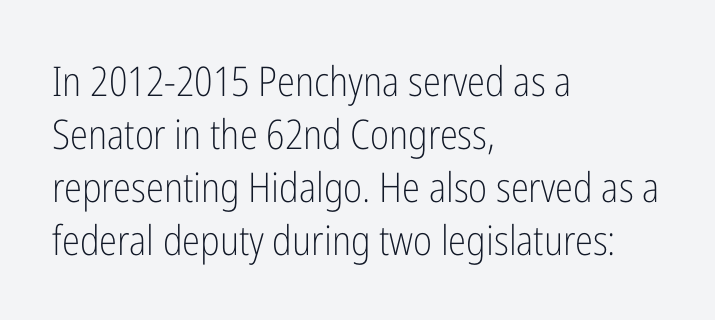
{"serif": "no", "italic": "no", "bold": "no", "weight": "light", "width": "condensed", "stroke_contrast": "low", "x_height": "medium", "monospaced": "no", "underline": "no", "align": "left", "line_spacing": "normal", "line_spacing_ratio": 1.29, "letter_spacing": "normal", "letter_spacing_em": 0.0, "glyph_px": 41}
